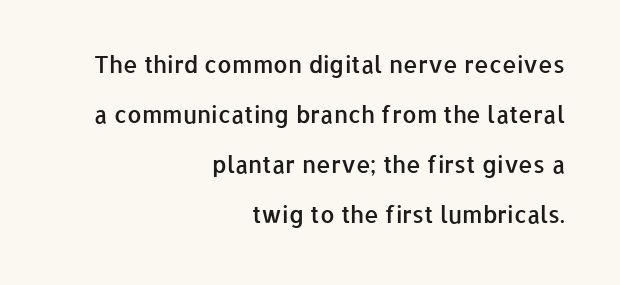
The string is rendered with underlining switched off. A typesetter would call this leading open, well beyond the default. No extra tracking has been applied to these lines. The lines are quadded right. This is the regular roman posture of the typeface. The typesetting leans somewhat heavy: a semibold.
